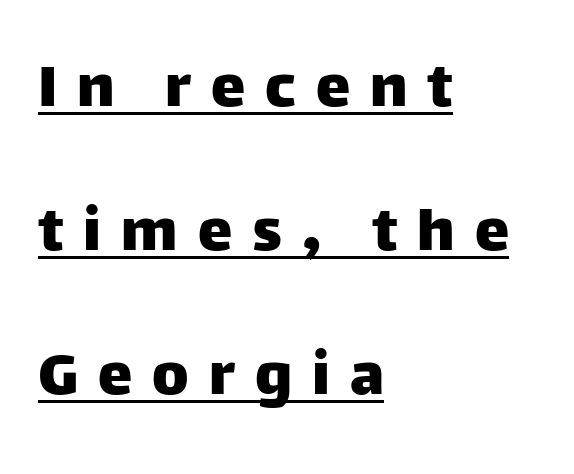
The image shows 69 px sans-serif type, upright; set left-aligned, loose line spacing (2.09x), unusually wide letter spacing (+0.29 em), underlined; low stroke contrast and a large x-height.
